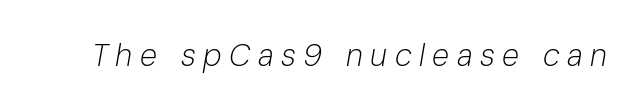
{"italic": "yes", "lean": "right", "slant_degrees": 10, "bold": "no", "weight": "light", "width": "normal", "stroke_contrast": "low", "x_height": "medium", "monospaced": "no", "underline": "no", "letter_spacing": "wide", "letter_spacing_em": 0.24, "glyph_px": 31}
